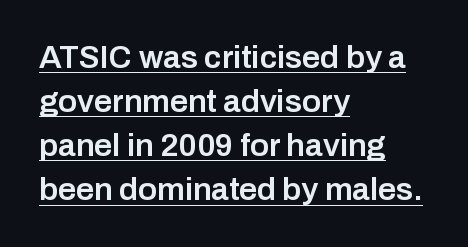
{"serif": "no", "italic": "no", "bold": "semi", "weight": "semibold", "width": "normal", "stroke_contrast": "low", "x_height": "medium", "monospaced": "no", "underline": "yes", "align": "left", "line_spacing": "normal", "line_spacing_ratio": 1.38, "letter_spacing": "normal", "letter_spacing_em": 0.0, "glyph_px": 32}
